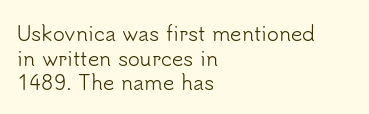
Casual observation: everything's shoved over to the left. This is not heavy type; no bold has been used. Italic? Not at all — the glyphs are vertical. The space beneath each line is pristine and unruled. No extra tracking has been applied to these lines.
